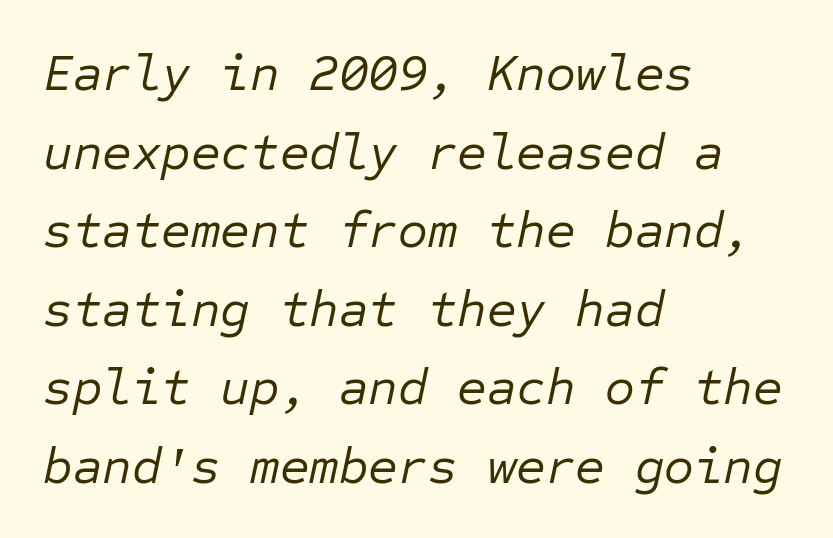
{"italic": "yes", "lean": "right", "slant_degrees": 12, "bold": "no", "weight": "regular", "width": "normal", "stroke_contrast": "low", "x_height": "medium", "monospaced": "yes", "underline": "no", "align": "left", "line_spacing": "normal", "line_spacing_ratio": 1.54, "letter_spacing": "normal", "letter_spacing_em": 0.0, "glyph_px": 51}
